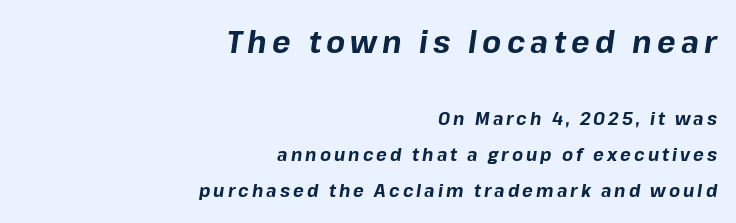
Proportional: the letters do not fall into vertical columns. The block sitting higher on the canvas is the one with enlarged characters. Beneath every word, the page is bare. The compositor pushed each line to the right boundary.
